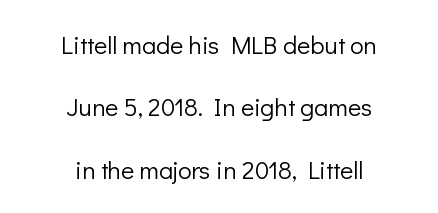
The typesetting does not lean heavy: it is not bold. Just letters on the line, the space beneath them empty. This sample uses plain, unmodified letter spacing. Each line is balanced around a shared central axis.
